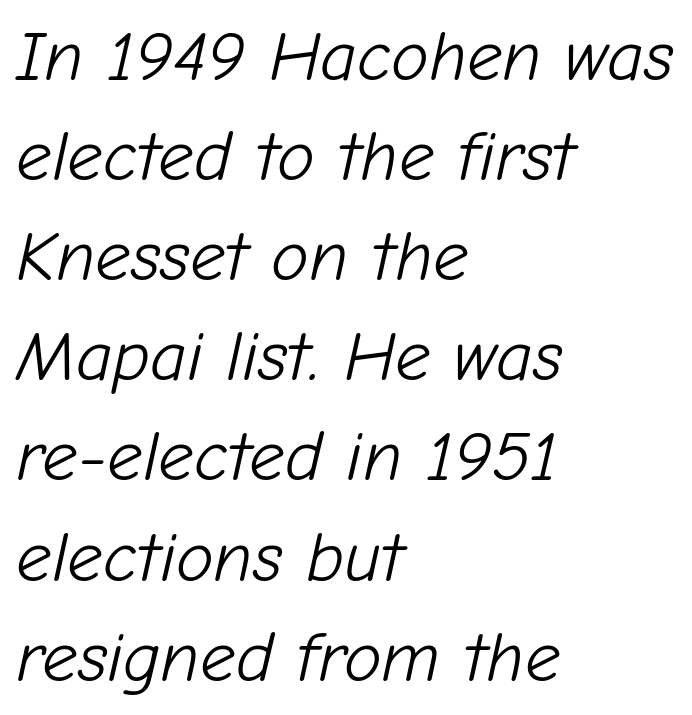
Q: Is the text bold? A: No.
Q: Is the text italic (slanted)? A: Yes, it leans right by about 12 degrees.
Q: Is the text underlined? A: No.
Q: How is the paragraph aligned? A: Left-aligned.
Q: Is the spacing between letters normal or unusually wide? A: Normal.
Q: Is the spacing between lines tight, normal or loose? A: Normal.
Q: Width (condensed, normal, or wide)? A: Normal.
Q: Stroke contrast? A: Low.
Q: x-height? A: Medium.
Q: Monospaced? A: No.
